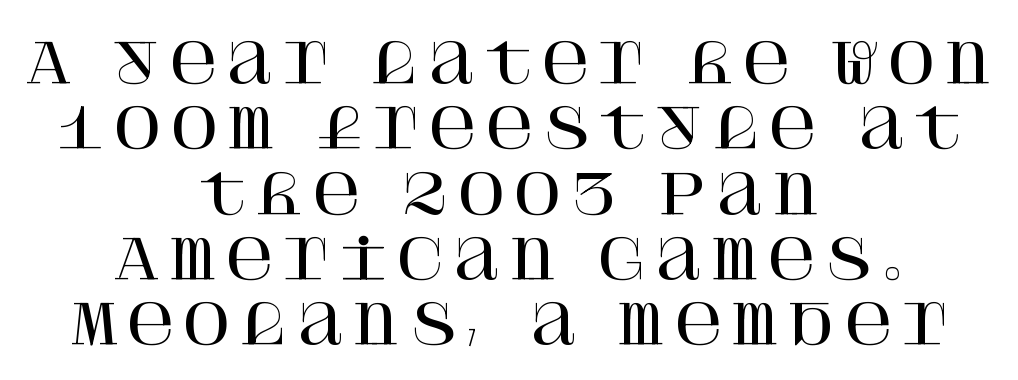
The letters carry serifs — small finishing strokes at the ends of their stems. The baseline area is clear. The rag falls on both sides of this text block equally. Vertical strokes here are truly vertical.
